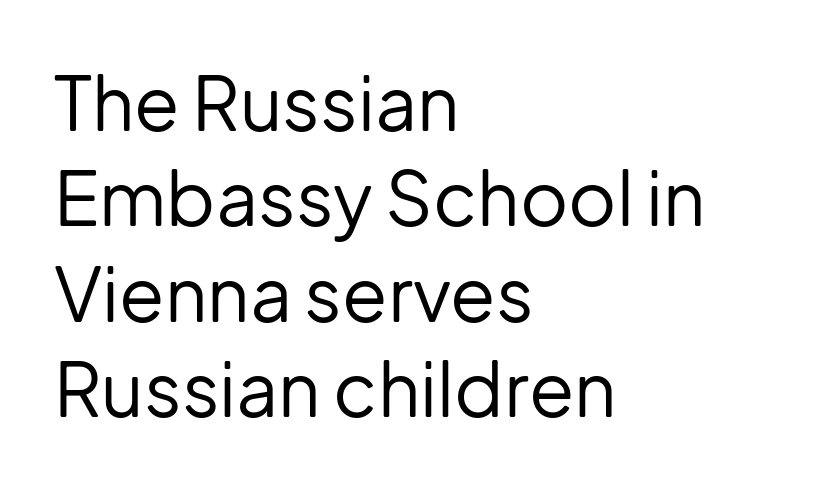
{"serif": "no", "italic": "no", "bold": "no", "weight": "regular", "width": "normal", "stroke_contrast": "low", "x_height": "medium", "monospaced": "no", "underline": "no", "align": "left", "line_spacing": "normal", "line_spacing_ratio": 1.29, "letter_spacing": "normal", "letter_spacing_em": 0.0, "glyph_px": 74}
